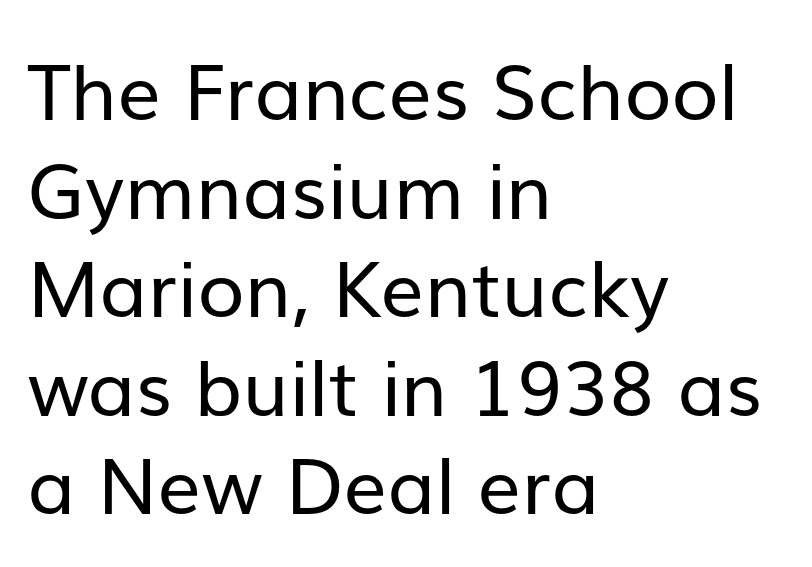
The image shows 77 px regular-weight sans-serif type, upright; set left-aligned, normal line spacing (1.28x), normal letter spacing, not underlined; low stroke contrast and a medium x-height.
